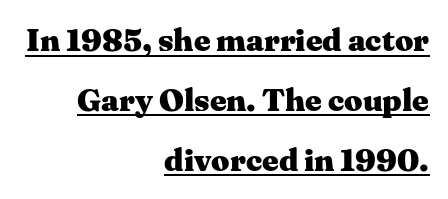
Q: Is the text bold? A: Yes.
Q: Is the text italic (slanted)? A: No, it is upright.
Q: Is the typeface a serif or a sans-serif typeface? A: Serif.
Q: Is the text underlined? A: Yes.
Q: How is the paragraph aligned? A: Right-aligned.
Q: Is the spacing between letters normal or unusually wide? A: Normal.
Q: Width (condensed, normal, or wide)? A: Wide.
Q: Stroke contrast? A: Medium.
Q: x-height? A: Medium.
Q: Monospaced? A: No.
